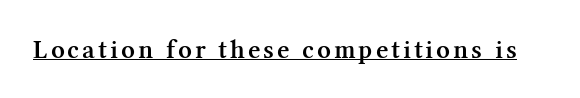
{"italic": "no", "bold": "semi", "underline": "yes", "glyph_px": 27}
